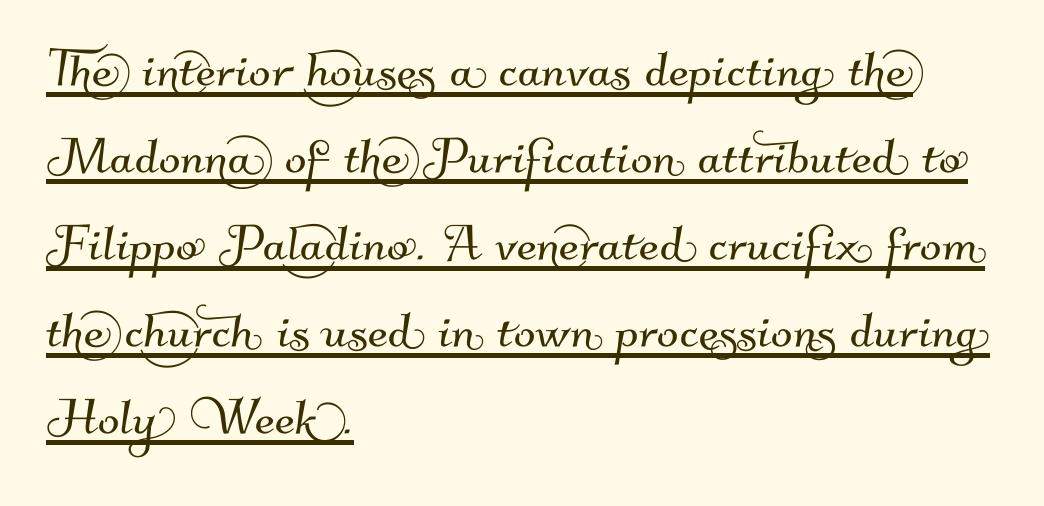
{"serif": "no", "width": "normal", "stroke_contrast": "medium", "x_height": "small", "monospaced": "no", "underline": "yes", "align": "left", "line_spacing": "normal", "line_spacing_ratio": 1.36, "letter_spacing": "normal", "letter_spacing_em": 0.0, "glyph_px": 64}
